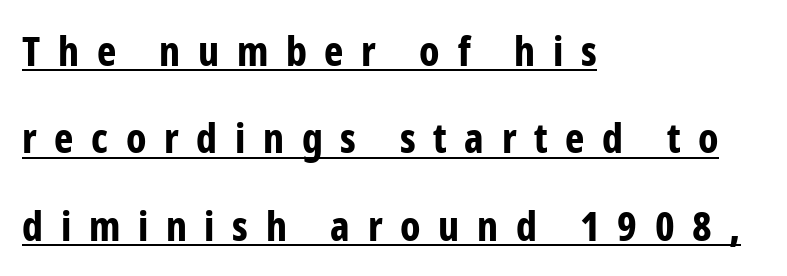
Q: Is the text bold? A: Yes.
Q: Is the text italic (slanted)? A: No, it is upright.
Q: Is the typeface a serif or a sans-serif typeface? A: Sans-serif.
Q: Is the text underlined? A: Yes.
Q: How is the paragraph aligned? A: Left-aligned.
Q: Is the spacing between letters normal or unusually wide? A: Unusually wide.
Q: Is the spacing between lines tight, normal or loose? A: Loose.
Q: Width (condensed, normal, or wide)? A: Condensed.
Q: Stroke contrast? A: Low.
Q: x-height? A: Medium.
Q: Monospaced? A: No.
